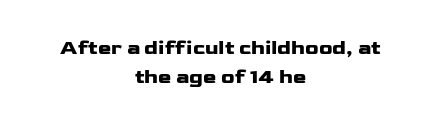
This sample uses plain, unmodified letter spacing. These lines are centered, leaving both edges ragged. Posture: upright roman. How heavy is the stroke? Heavy — this is a bold. Students, observe: this is what conventionally led text looks like. The space beneath each line is pristine and unruled.
